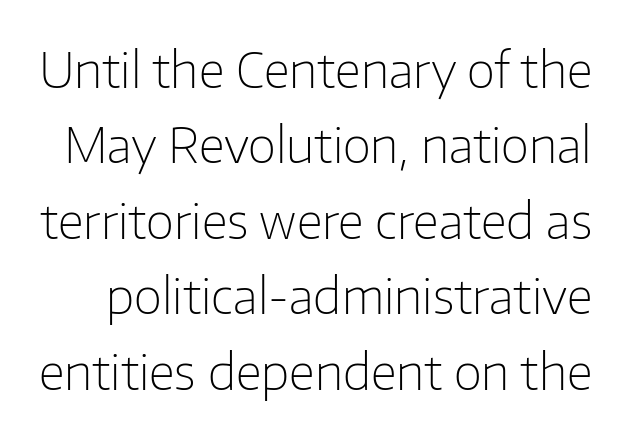
{"serif": "no", "italic": "no", "bold": "no", "weight": "light", "width": "normal", "stroke_contrast": "low", "x_height": "medium", "monospaced": "no", "underline": "no", "line_spacing": "normal", "line_spacing_ratio": 1.54, "letter_spacing": "normal", "letter_spacing_em": 0.0, "glyph_px": 49}
